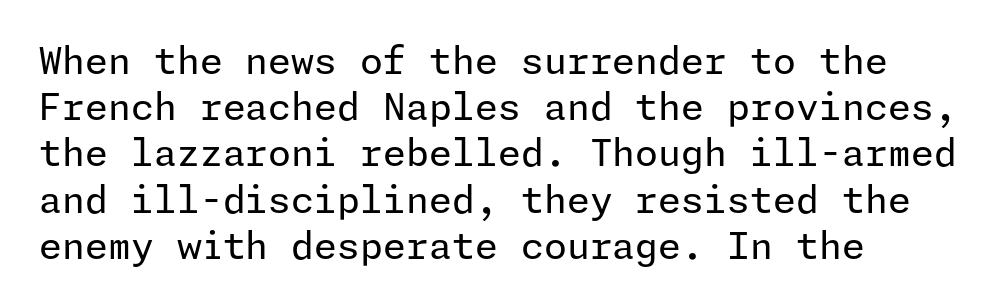
Q: Is the text bold? A: No.
Q: Is the text italic (slanted)? A: No, it is upright.
Q: Is the typeface a serif or a sans-serif typeface? A: Sans-serif.
Q: Is the text underlined? A: No.
Q: How is the paragraph aligned? A: Left-aligned.
Q: Is the spacing between letters normal or unusually wide? A: Normal.
Q: Is the spacing between lines tight, normal or loose? A: Normal.
Q: Width (condensed, normal, or wide)? A: Normal.
Q: Stroke contrast? A: Low.
Q: x-height? A: Medium.
